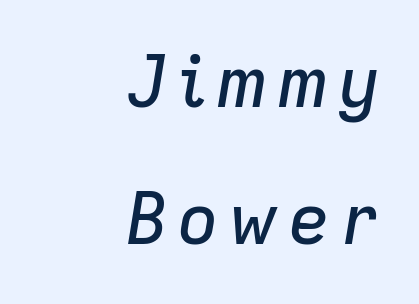
Q: Is the text italic (slanted)? A: Yes, it leans right by about 9 degrees.
Q: Is the text underlined? A: No.
Q: How is the paragraph aligned? A: Right-aligned.
Q: Is the spacing between lines tight, normal or loose? A: Loose.
Q: Width (condensed, normal, or wide)? A: Normal.
Q: Stroke contrast? A: Low.
Q: x-height? A: Medium.
Q: Monospaced? A: No.
